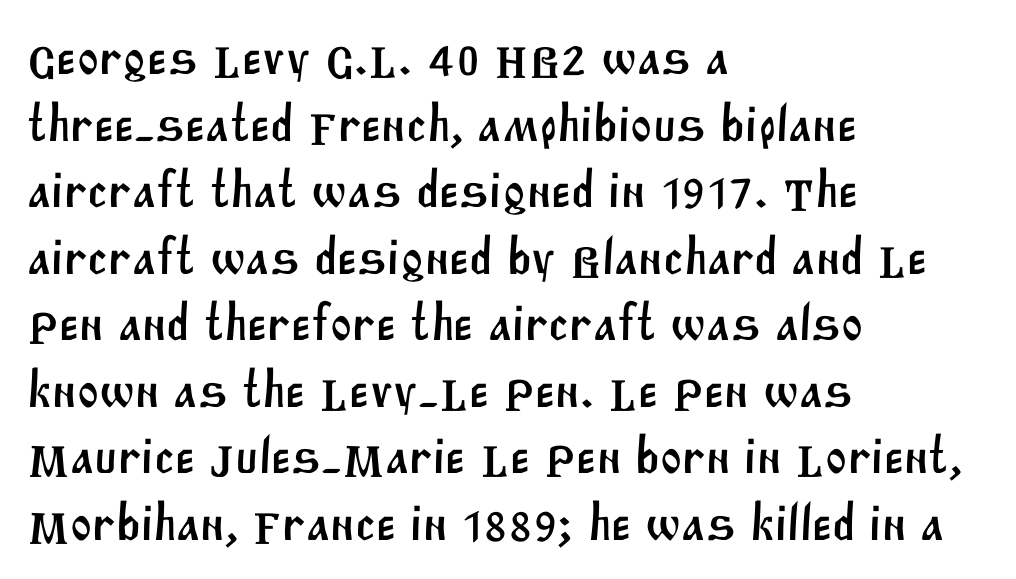
Character widths vary here, with narrow letters taking less room than wide ones. The text block is weighted toward the left margin, trailing off unevenly rightward. Does extra space separate the letters? No, they use regular spacing. These lines sit exactly where default settings would place them. Nothing sits at the stroke ends, so this counts as sans-serif.
